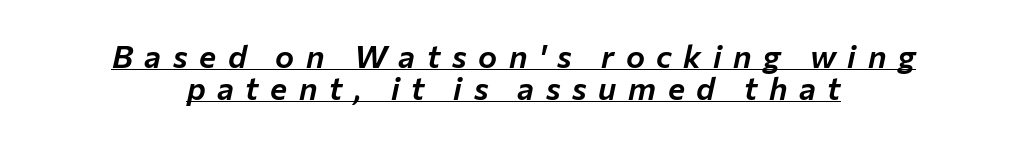
{"italic": "yes", "lean": "right", "slant_degrees": 12, "width": "normal", "stroke_contrast": "low", "x_height": "medium", "monospaced": "no", "underline": "yes", "align": "center", "line_spacing": "tight", "line_spacing_ratio": 1.0, "letter_spacing": "wide", "letter_spacing_em": 0.36, "glyph_px": 32}
